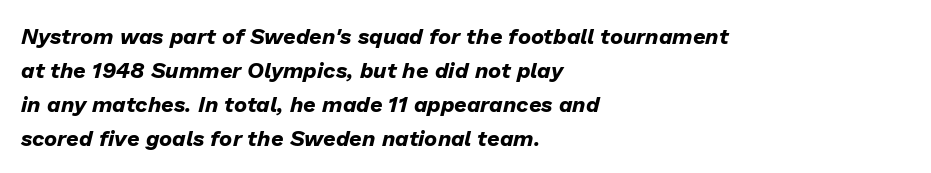
The image shows 22 px bold type, italic (leaning right); set left-aligned, normal line spacing (1.55x), normal letter spacing, not underlined.
